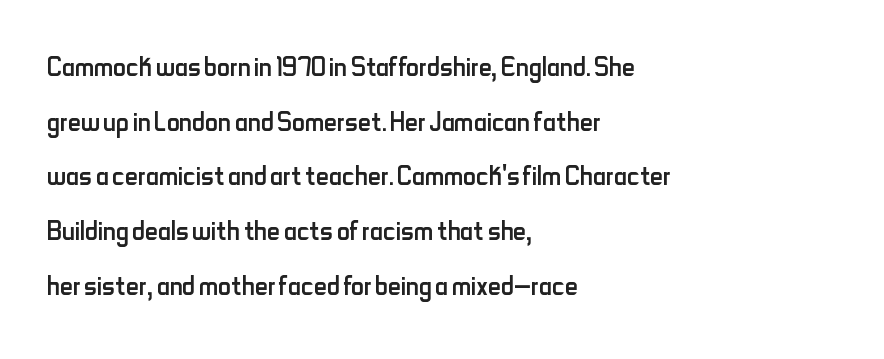
The image shows 36 px regular-weight, condensed sans-serif type, upright; set left-aligned, normal line spacing (1.52x), normal letter spacing, not underlined; low stroke contrast and a small x-height.
